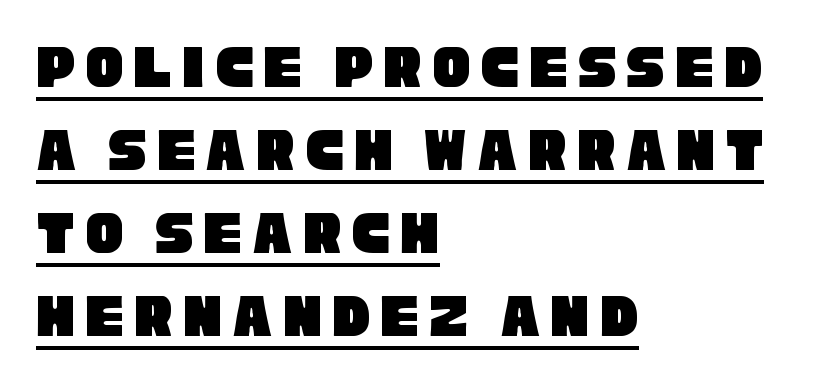
The image shows 63 px condensed sans-serif type; set left-aligned, normal line spacing (1.32x), underlined; low stroke contrast and a large x-height.
